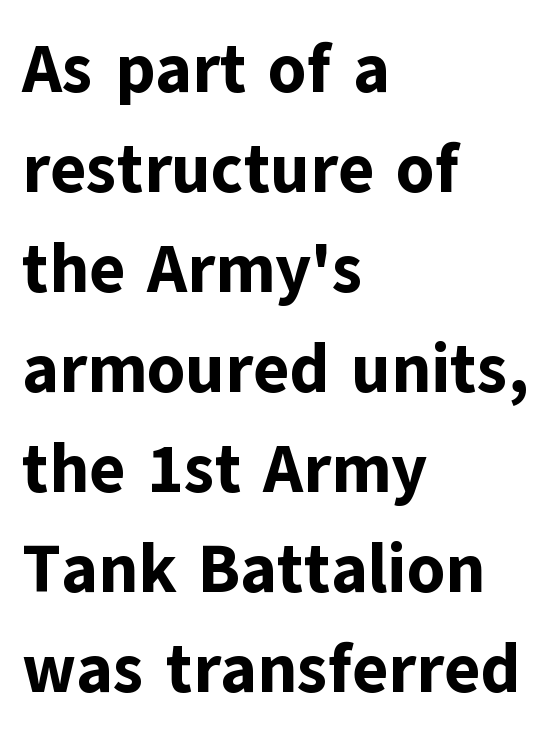
The specimen reads as upright at a glance. Students, this is bold: see how much ink each stroke carries. The paragraph has a hard left edge and a soft right edge. The passage shown is typed in a proportional face where columns would drift. Leading: standard. Look at the tracking — it's just the regular setting, nothing added.
